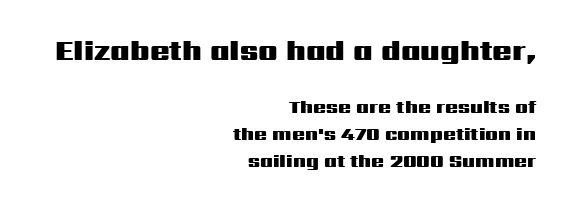
The image shows 29 px heavy, wide sans-serif type, upright; set right-aligned, normal line spacing (1.41x), normal letter spacing, not underlined; the first (top) block is 1.53x larger; medium stroke contrast and a medium x-height.
